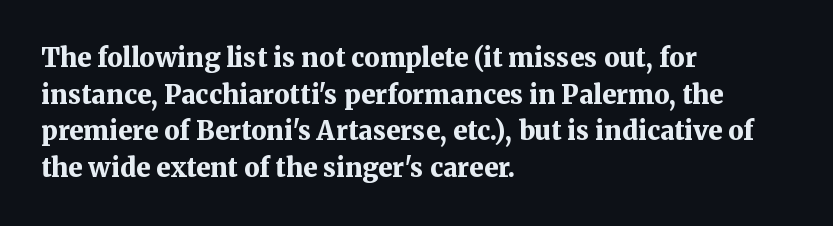
Caption: multi-line text, flush left, ragged right. Look at the tracking — it's just the regular setting, nothing added. Upright lettering throughout. The passage shown is emphatically bold. The passage shown is not underscored anywhere.
